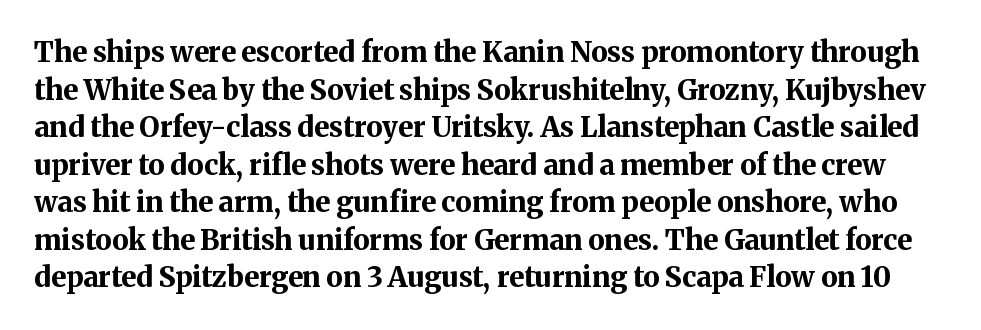
The image shows 28 px bold serif type, upright; set normal line spacing (1.34x), normal letter spacing, not underlined; medium stroke contrast and a medium x-height.
